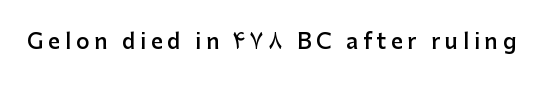
Q: Is the text bold? A: Semi-bold.
Q: Is the text italic (slanted)? A: No, it is upright.
Q: Is the text underlined? A: No.
Q: Is the spacing between letters normal or unusually wide? A: Unusually wide.
